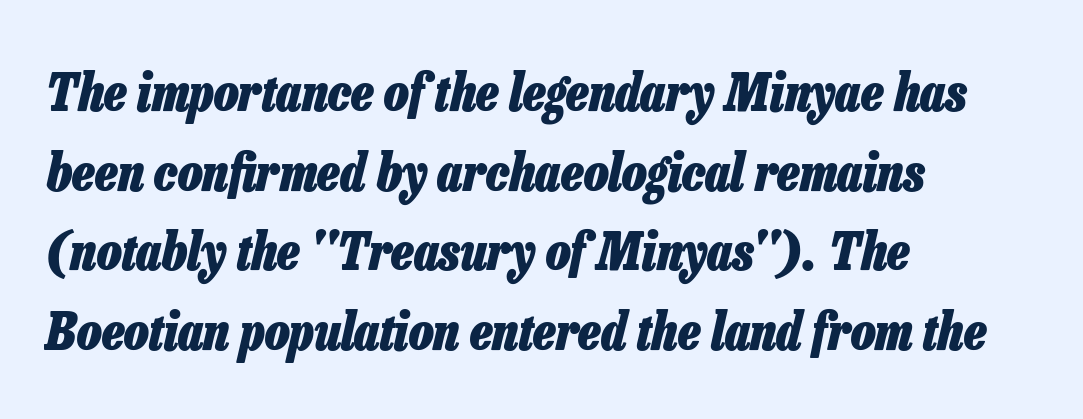
The passage shown is not underscored anywhere. There is no visible air inserted between adjacent glyphs. Visually the block forms a straight wall on the left and a jagged coastline on the right. Students, observe: this is what conventionally led text looks like.
